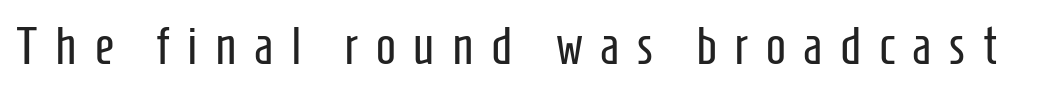
{"serif": "no", "italic": "no", "bold": "no", "weight": "regular", "width": "condensed", "stroke_contrast": "low", "x_height": "medium", "monospaced": "no", "underline": "no", "letter_spacing": "wide", "letter_spacing_em": 0.33, "glyph_px": 53}
